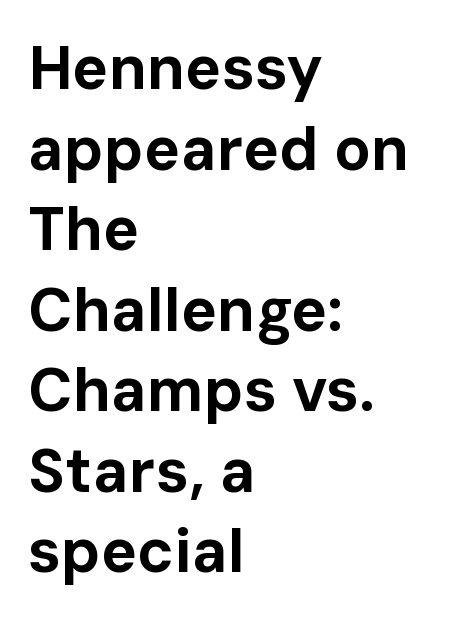
{"serif": "no", "italic": "no", "bold": "yes", "weight": "bold", "width": "normal", "stroke_contrast": "low", "x_height": "medium", "monospaced": "no", "underline": "no", "align": "left", "line_spacing": "normal", "line_spacing_ratio": 1.32, "letter_spacing": "normal", "letter_spacing_em": 0.0, "glyph_px": 61}
